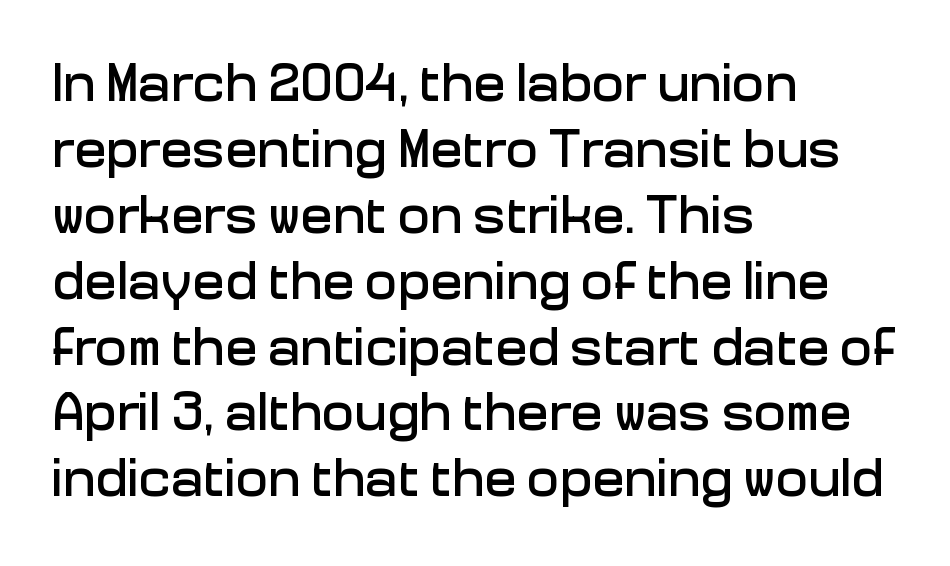
The image shows 54 px sans-serif type, upright; set left-aligned, line spacing 1.22x, normal letter spacing, not underlined; low stroke contrast and a medium x-height.
